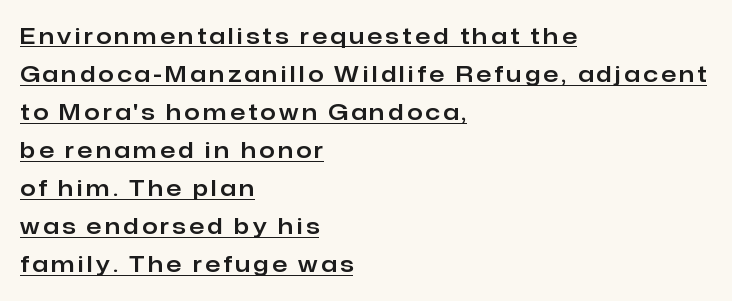
The image shows 22 px text type, upright; set left-aligned, line spacing 1.73x, underlined.
